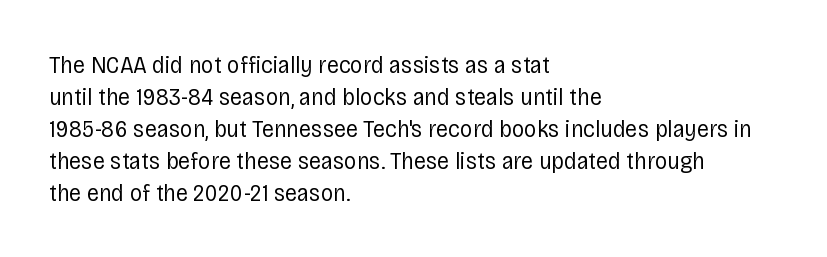
Q: Is the text bold? A: No.
Q: Is the text italic (slanted)? A: No, it is upright.
Q: Is the text underlined? A: No.
Q: How is the paragraph aligned? A: Left-aligned.
Q: Is the spacing between letters normal or unusually wide? A: Normal.
Q: Is the spacing between lines tight, normal or loose? A: Normal.
